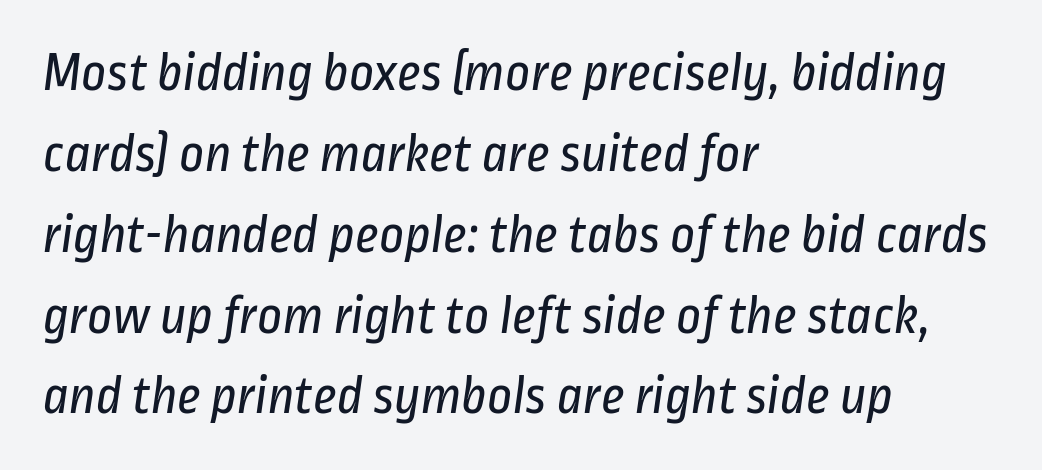
Q: Is the text bold? A: No.
Q: Is the typeface a serif or a sans-serif typeface? A: Sans-serif.
Q: Is the text underlined? A: No.
Q: How is the paragraph aligned? A: Left-aligned.
Q: Is the spacing between letters normal or unusually wide? A: Normal.
Q: Is the spacing between lines tight, normal or loose? A: Normal.
Q: Width (condensed, normal, or wide)? A: Condensed.
Q: Stroke contrast? A: Low.
Q: x-height? A: Medium.
Q: Monospaced? A: No.
